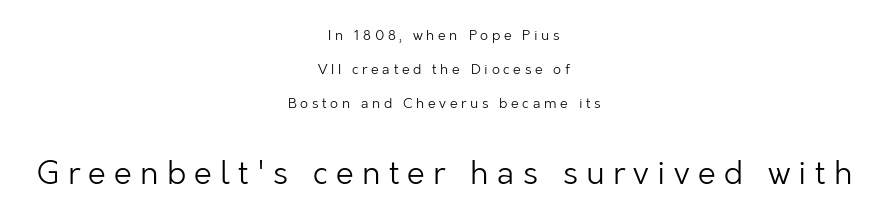
The typeface chosen for these lines omits serifs. Heft: none added — not bold. Successive baselines arrive slowly, with a big drop between each. Which of the two is more prominent by size? The second, at the bottom.
